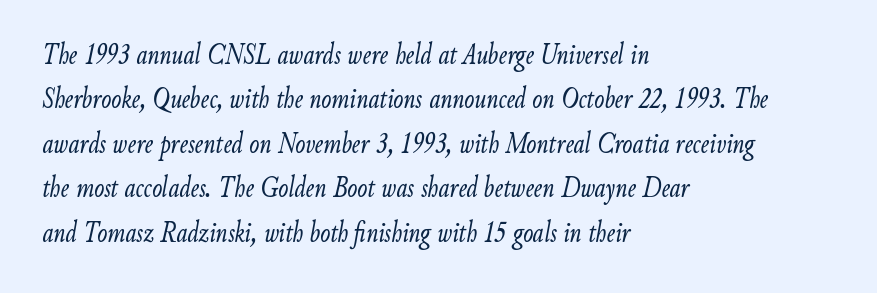
{"italic": "yes", "lean": "right", "slant_degrees": 9, "bold": "no", "weight": "light", "width": "condensed", "stroke_contrast": "low", "x_height": "small", "monospaced": "no", "underline": "no", "align": "left", "line_spacing": "normal", "line_spacing_ratio": 1.48, "letter_spacing": "normal", "letter_spacing_em": 0.0, "glyph_px": 30}
